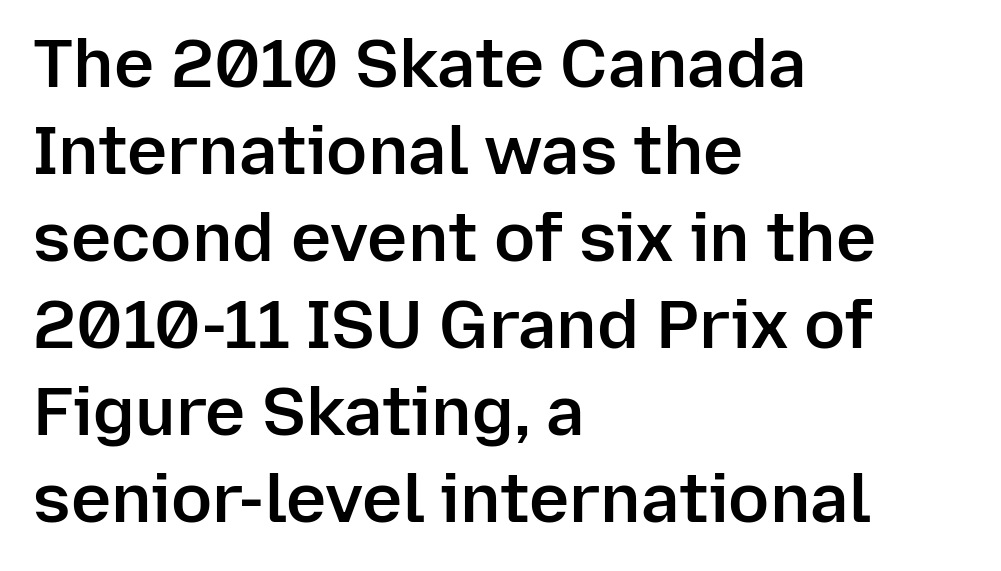
The image shows 68 px semibold sans-serif type, upright; set left-aligned, normal line spacing (1.28x), normal letter spacing, not underlined; low stroke contrast and a medium x-height.
